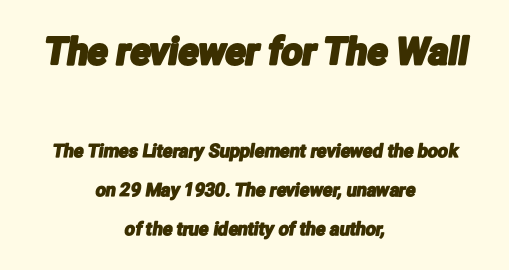
{"serif": "no", "width": "condensed", "stroke_contrast": "low", "x_height": "medium", "monospaced": "no", "underline": "no", "align": "center", "line_spacing": "loose", "line_spacing_ratio": 2.19, "letter_spacing": "normal", "letter_spacing_em": 0.0, "larger_block": "first", "size_ratio": 2.06, "glyph_px": 37}
